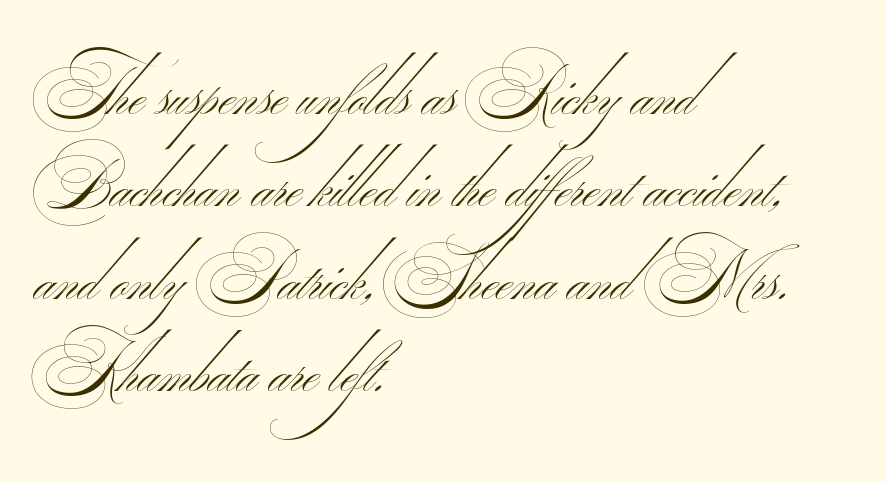
The image shows 69 px thin, wide sans-serif type; set left-aligned, normal line spacing (1.34x), normal letter spacing, not underlined; medium stroke contrast.
